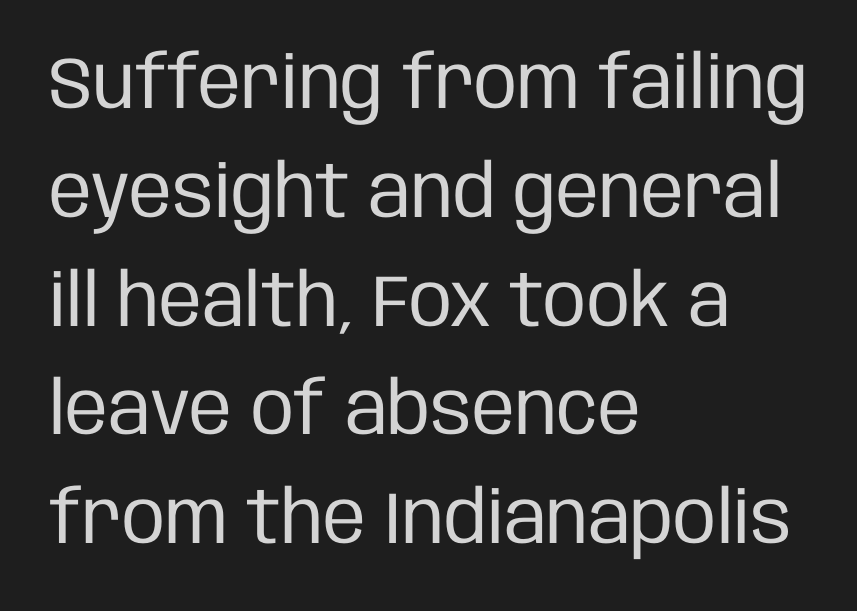
Nobody drew a line under any word here. Serif or sans? Sans — the stroke terminals are bare. The passage shown is typed in a proportional face where columns would drift. How would I describe the line gaps? Plain and ordinary. The text block is weighted toward the left margin, trailing off unevenly rightward. This is roman type, the default non-slanted kind.
